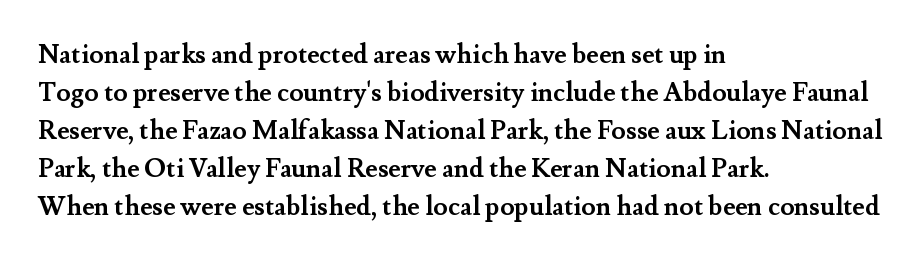
The image shows 26 px bold type, upright; set left-aligned, normal line spacing (1.46x), normal letter spacing, not underlined.
